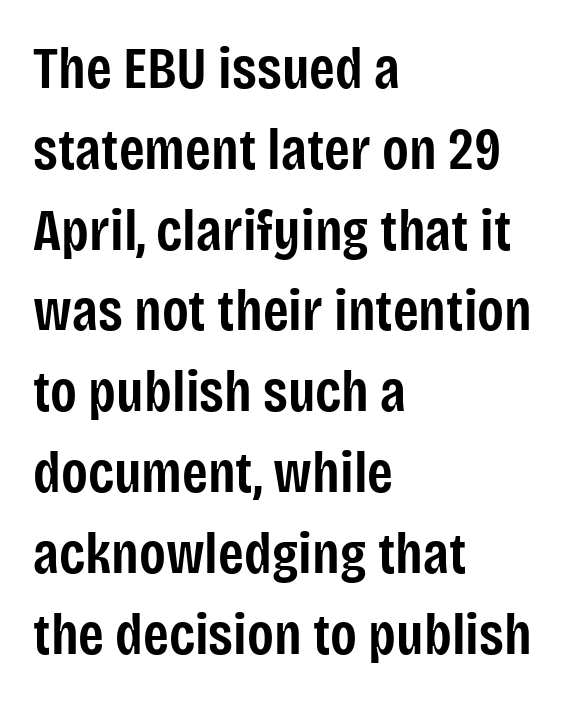
The image shows 59 px semibold, condensed sans-serif type, upright; set left-aligned, normal line spacing (1.37x), normal letter spacing, not underlined; low stroke contrast and a large x-height.
